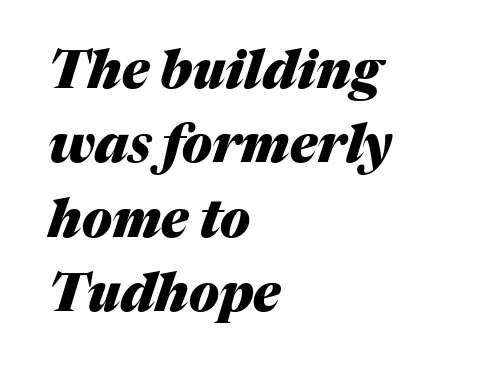
{"italic": "yes", "lean": "right", "slant_degrees": 17, "bold": "yes", "weight": "heavy", "width": "normal", "stroke_contrast": "medium", "x_height": "medium", "monospaced": "no", "underline": "no", "align": "left", "line_spacing": "normal", "line_spacing_ratio": 1.43, "letter_spacing": "normal", "letter_spacing_em": 0.0, "glyph_px": 52}
